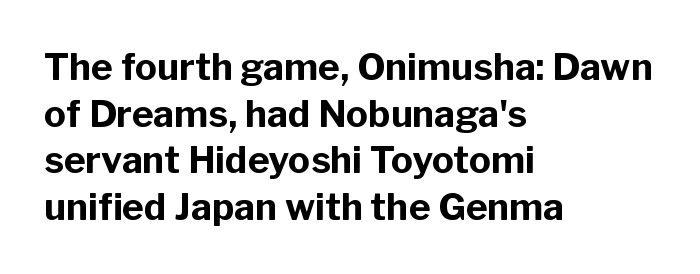
Q: Is the text bold? A: Yes.
Q: Is the text italic (slanted)? A: No, it is upright.
Q: Is the typeface a serif or a sans-serif typeface? A: Sans-serif.
Q: Is the text underlined? A: No.
Q: How is the paragraph aligned? A: Left-aligned.
Q: Is the spacing between letters normal or unusually wide? A: Normal.
Q: Is the spacing between lines tight, normal or loose? A: Normal.
Q: Width (condensed, normal, or wide)? A: Normal.
Q: Stroke contrast? A: Low.
Q: x-height? A: Medium.
Q: Monospaced? A: No.
